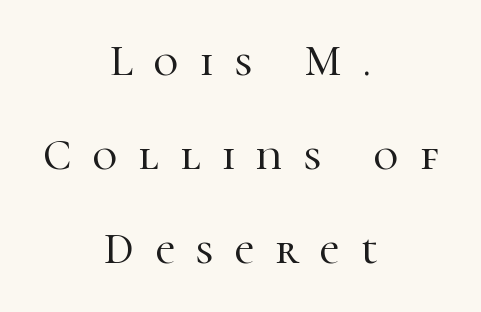
{"serif": "yes", "italic": "no", "width": "normal", "stroke_contrast": "high", "x_height": "medium", "monospaced": "no", "underline": "no", "align": "center", "line_spacing": "loose", "line_spacing_ratio": 2.19, "letter_spacing": "wide", "letter_spacing_em": 0.5, "glyph_px": 43}
